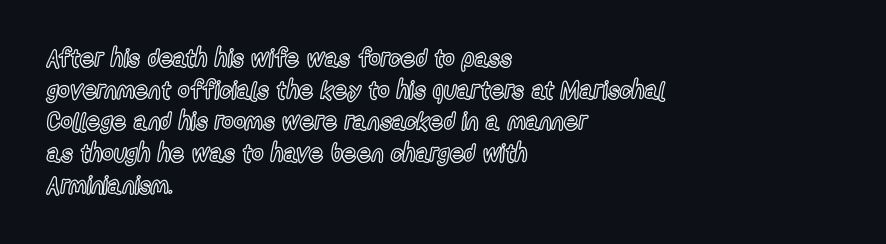
Q: Is the text italic (slanted)? A: Yes.
Q: Is the text underlined? A: No.
Q: How is the paragraph aligned? A: Left-aligned.
Q: Is the spacing between letters normal or unusually wide? A: Normal.
Q: Is the spacing between lines tight, normal or loose? A: Normal.
